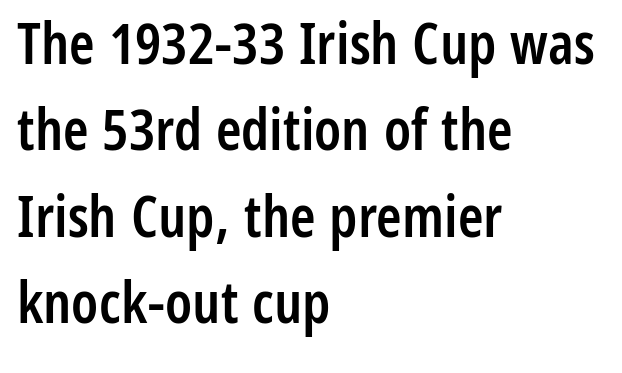
Leftover space on each line is placed entirely after the last word. A typesetter would call this leading conventional body-copy spacing. Nope, not italic — everything's standing straight. I'd call this a sans setting — the letters go barefoot. Clear beneath every line of the passage.
